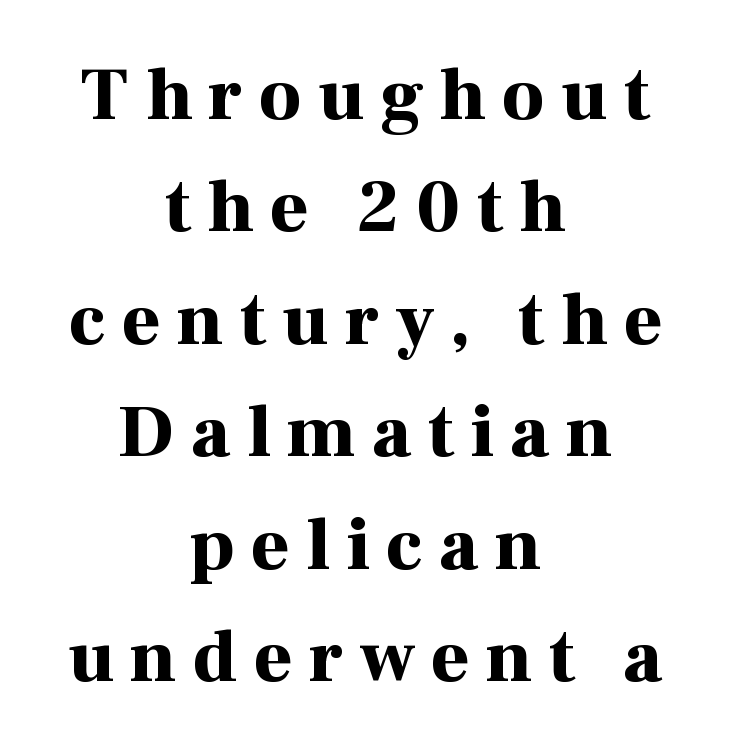
The image shows 74 px bold serif type, upright; set centered, normal line spacing (1.52x), unusually wide letter spacing (+0.22 em), not underlined; high stroke contrast and a medium x-height.
